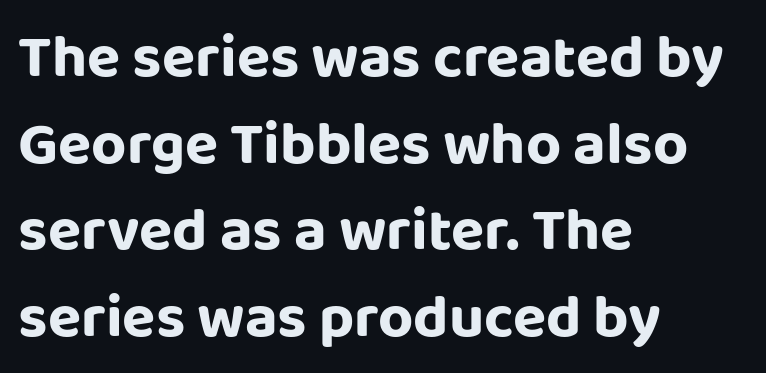
The image shows 61 px sans-serif type, upright; set left-aligned, normal line spacing (1.42x), normal letter spacing, not underlined; low stroke contrast and a large x-height.
